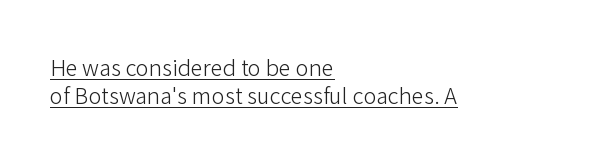
Weight class: somewhere from thin through regular. Horizontal bands of white between lines are of average thickness. Nope, not italic — everything's standing straight. Glance below the letters and you will spot a drawn line. Observe the ordinary spacing: letters are neighbours, not strangers. Is the block centered? No — it sits flush against the left margin.
